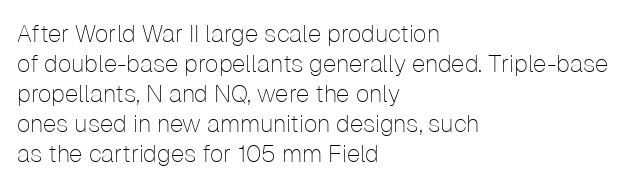
The image shows 24 px text type, upright; set left-aligned, normal line spacing (1.25x), normal letter spacing, not underlined.
